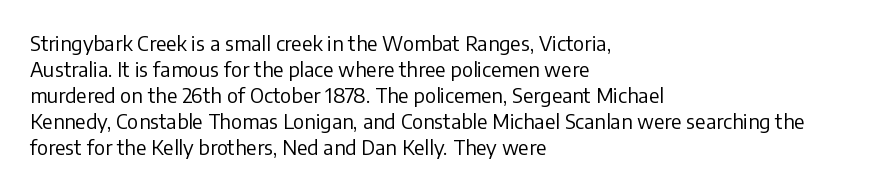
Q: Is the text bold? A: No.
Q: Is the text italic (slanted)? A: No, it is upright.
Q: Is the text underlined? A: No.
Q: How is the paragraph aligned? A: Left-aligned.
Q: Is the spacing between letters normal or unusually wide? A: Normal.
Q: Is the spacing between lines tight, normal or loose? A: Normal.
